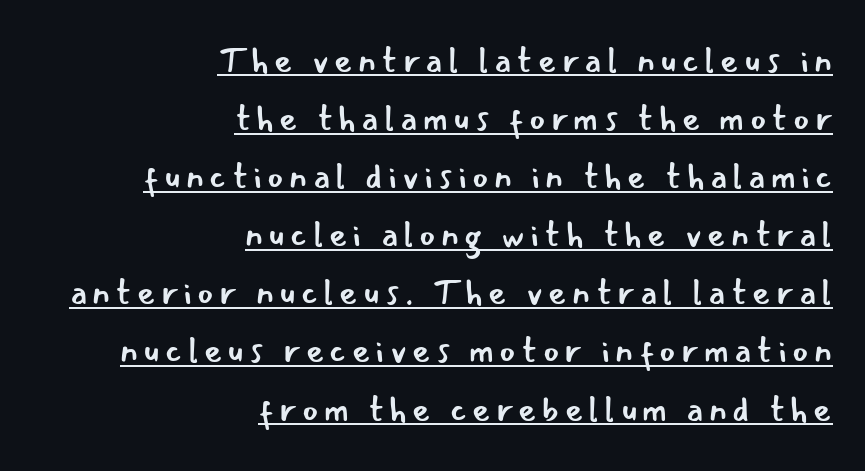
{"serif": "no", "italic": "no", "bold": "no", "weight": "regular", "width": "normal", "stroke_contrast": "low", "x_height": "small", "monospaced": "no", "underline": "yes", "align": "right", "line_spacing": "normal", "line_spacing_ratio": 1.66, "glyph_px": 35}
